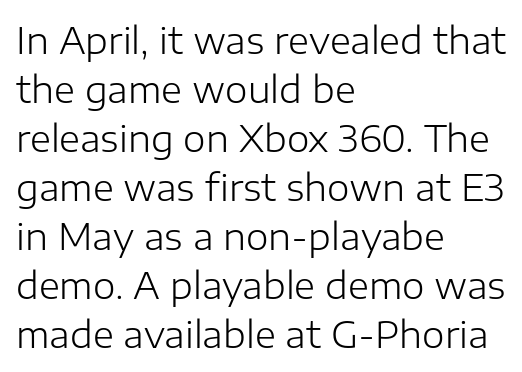
{"serif": "no", "italic": "no", "bold": "no", "weight": "light", "width": "normal", "stroke_contrast": "low", "x_height": "medium", "monospaced": "no", "underline": "no", "align": "left", "line_spacing": "normal", "line_spacing_ratio": 1.36, "letter_spacing": "normal", "letter_spacing_em": 0.0, "glyph_px": 36}
